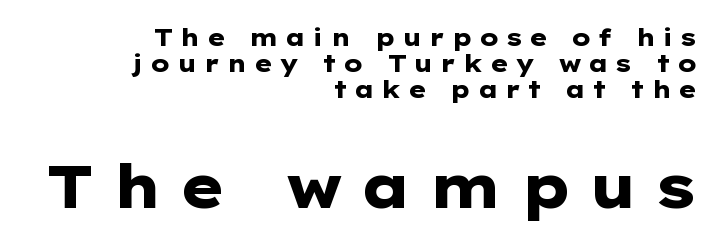
The image shows 60 px heavy, wide sans-serif type, upright; set right-aligned, tight line spacing (1.09x), unusually wide letter spacing (+0.26 em), not underlined; the second (bottom) block is 2.5x larger; low stroke contrast and a medium x-height.
